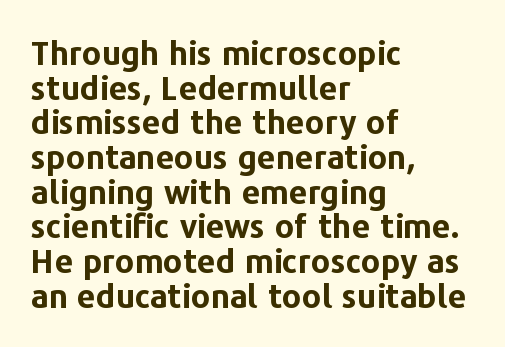
Q: Is the text bold? A: Yes.
Q: Is the text italic (slanted)? A: No, it is upright.
Q: Is the typeface a serif or a sans-serif typeface? A: Sans-serif.
Q: Is the text underlined? A: No.
Q: How is the paragraph aligned? A: Left-aligned.
Q: Is the spacing between letters normal or unusually wide? A: Normal.
Q: Is the spacing between lines tight, normal or loose? A: Tight.
Q: Width (condensed, normal, or wide)? A: Normal.
Q: Stroke contrast? A: Low.
Q: x-height? A: Medium.
Q: Monospaced? A: No.
